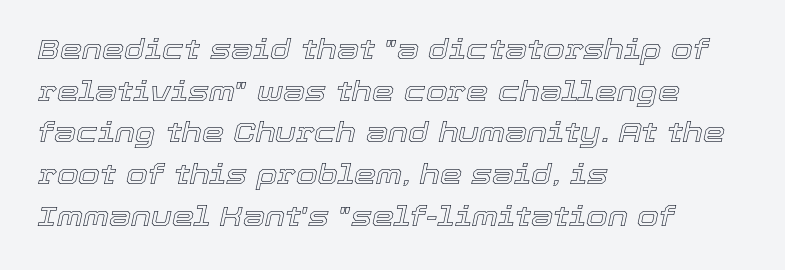
Regarding leading, the lines here are spaced in the standard way. Letter spacing: default. Descenders hang freely into open space. Horizontal alignment here is leftward, the default for most running prose. Characters are canted at an angle relative to the baseline's perpendicular.
